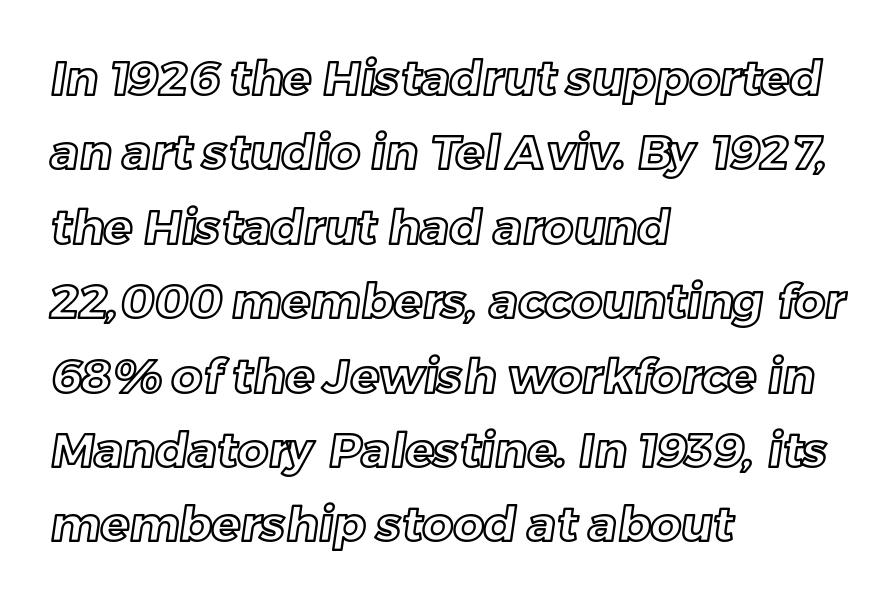
How would I describe the line gaps? Plain and ordinary. Words float on clear page, feet unadorned. Tracking here is standard; glyphs follow each other at the usual distance. Alignment: flush left. Note the varied advance widths — an 'i' is clearly narrower than an 'm'.
